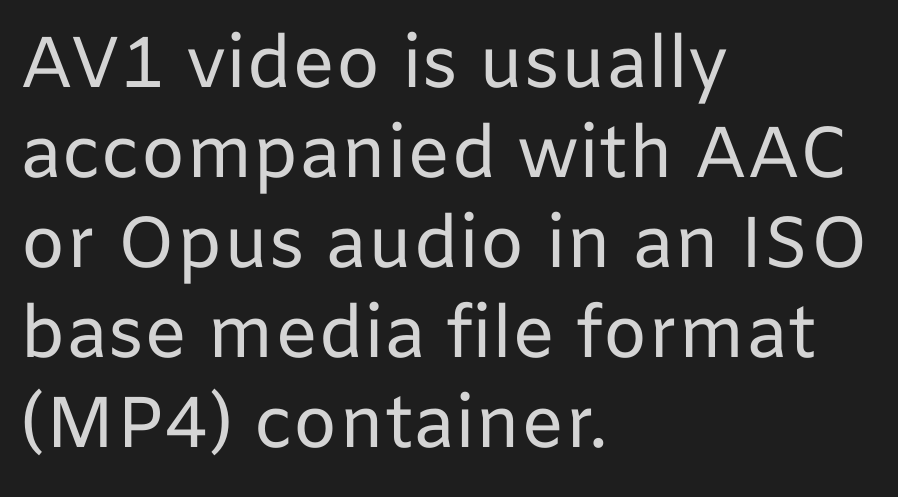
Q: Is the text bold? A: No.
Q: Is the text italic (slanted)? A: No, it is upright.
Q: Is the typeface a serif or a sans-serif typeface? A: Sans-serif.
Q: Is the text underlined? A: No.
Q: How is the paragraph aligned? A: Left-aligned.
Q: Is the spacing between letters normal or unusually wide? A: Normal.
Q: Is the spacing between lines tight, normal or loose? A: Normal.
Q: Width (condensed, normal, or wide)? A: Normal.
Q: Stroke contrast? A: Low.
Q: x-height? A: Medium.
Q: Monospaced? A: No.
